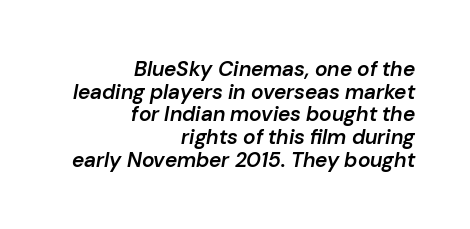
Look at the tracking — it's just the regular setting, nothing added. The glyphs are unaccompanied by any horizontal stroke below them. Whoever set this chose condensed vertical rhythm over breathing room. Quick note: italic.
